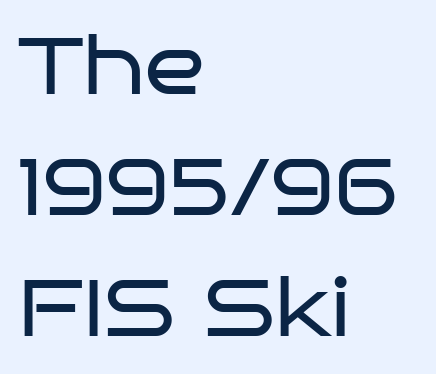
Q: Is the text bold? A: No.
Q: Is the text italic (slanted)? A: No, it is upright.
Q: Is the typeface a serif or a sans-serif typeface? A: Sans-serif.
Q: Is the text underlined? A: No.
Q: How is the paragraph aligned? A: Left-aligned.
Q: Is the spacing between letters normal or unusually wide? A: Normal.
Q: Is the spacing between lines tight, normal or loose? A: Normal.
Q: Width (condensed, normal, or wide)? A: Wide.
Q: Stroke contrast? A: Low.
Q: x-height? A: Large.
Q: Monospaced? A: No.
